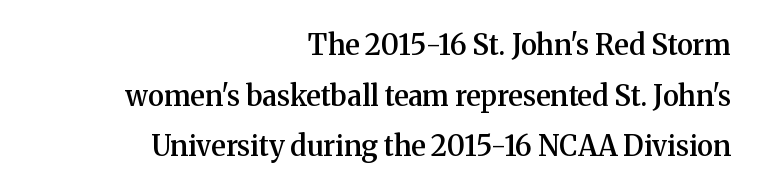
Q: Is the text bold? A: Semi-bold.
Q: Is the text italic (slanted)? A: No, it is upright.
Q: Is the typeface a serif or a sans-serif typeface? A: Serif.
Q: Is the text underlined? A: No.
Q: How is the paragraph aligned? A: Right-aligned.
Q: Is the spacing between letters normal or unusually wide? A: Normal.
Q: Width (condensed, normal, or wide)? A: Normal.
Q: Stroke contrast? A: Medium.
Q: x-height? A: Medium.
Q: Monospaced? A: No.
